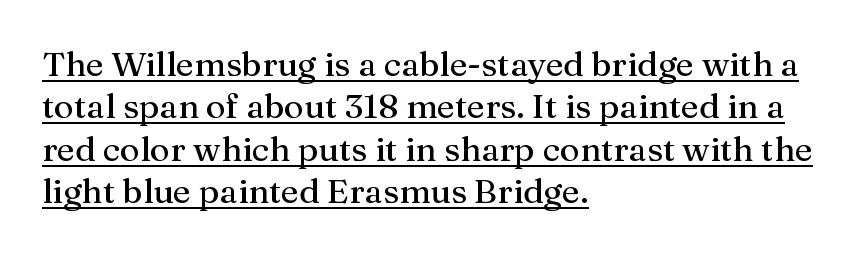
The image shows 34 px serif type, upright; set left-aligned, normal line spacing (1.25x), normal letter spacing, underlined; medium stroke contrast and a medium x-height.
